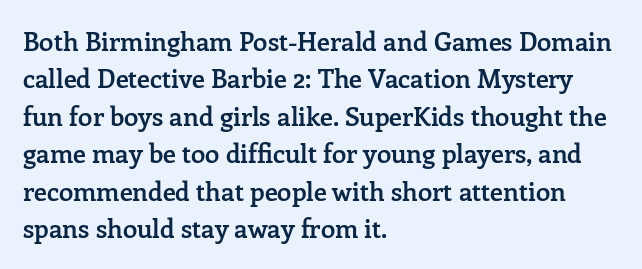
One-word summary of the alignment: left. A bit beefed up — I'd call it semibold rather than bold. Normally led — the rows are evenly, conventionally spaced. Bare-footed words on every line. If you drew a line through each stem, it would be perfectly vertical.
